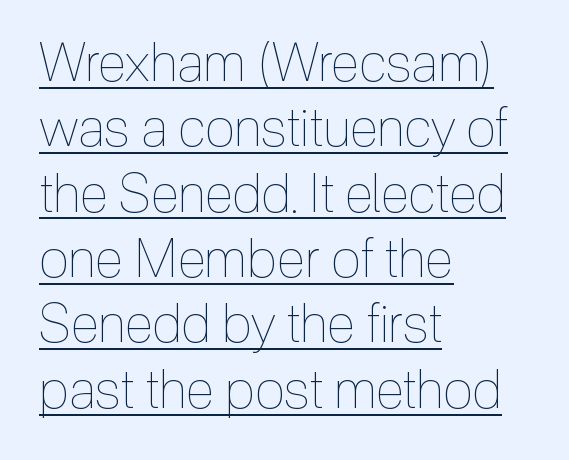
The image shows 54 px thin, condensed type, upright; set left-aligned, line spacing 1.21x, normal letter spacing, underlined; a medium x-height.
